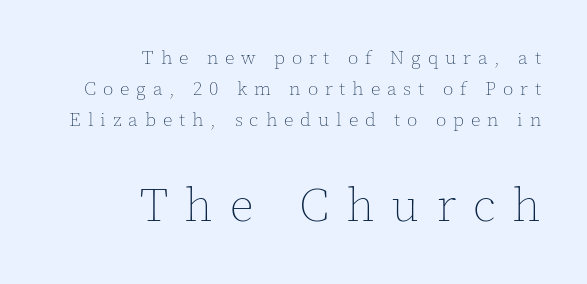
The image shows 47 px thin type, upright; set right-aligned, normal line spacing (1.64x), unusually wide letter spacing (+0.36 em), not underlined; the second (bottom) block is 2.47x larger; a medium x-height.
